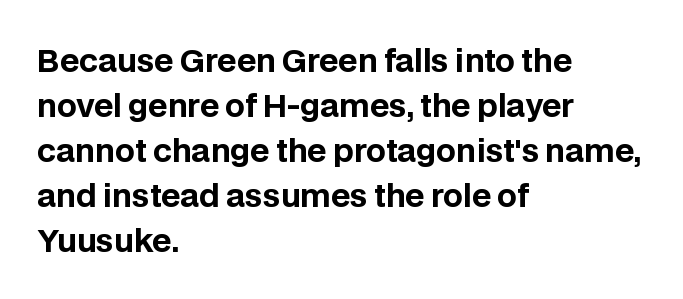
Clear beneath every line of the passage. Varying glyph widths throughout — classic text-font behaviour. The glyphs have the mass of a bold cut. These lines stack with their left ends in a neat column. Does the lettering tilt? It doesn't — this is upright.
